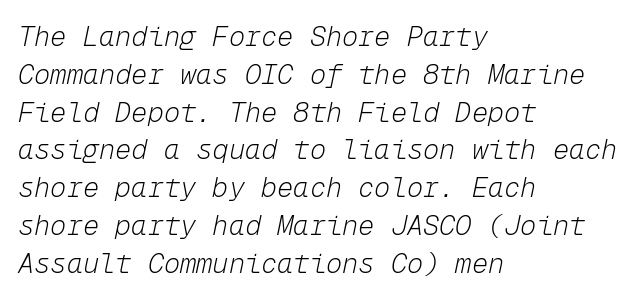
Q: Is the text bold? A: No.
Q: Is the text italic (slanted)? A: Yes, it leans right by about 12 degrees.
Q: Is the text underlined? A: No.
Q: How is the paragraph aligned? A: Left-aligned.
Q: Is the spacing between letters normal or unusually wide? A: Normal.
Q: Is the spacing between lines tight, normal or loose? A: Normal.
